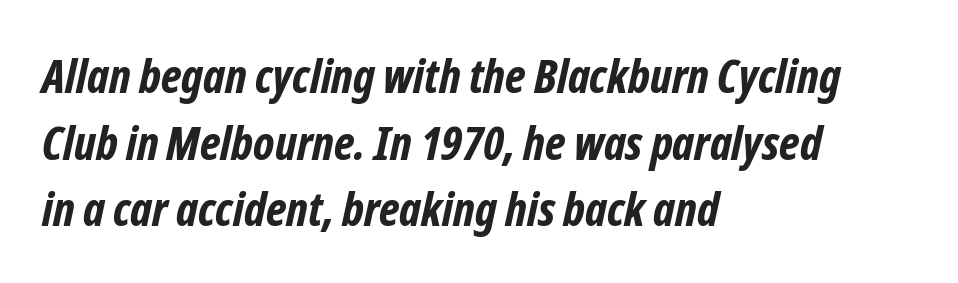
The image shows 47 px bold, condensed sans-serif type; set left-aligned, normal line spacing (1.42x), normal letter spacing, not underlined; low stroke contrast and a medium x-height.
